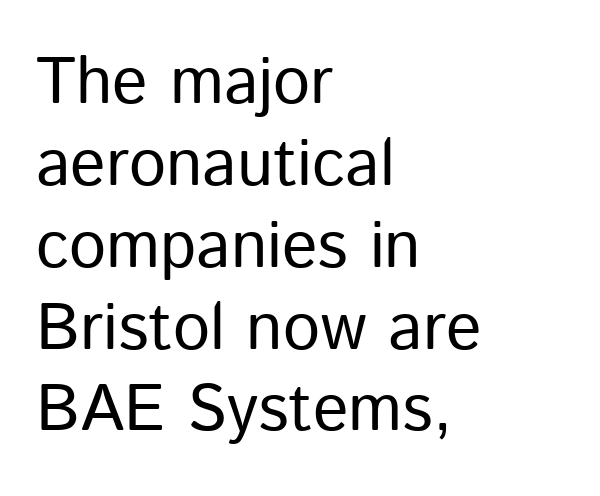
The image shows 66 px regular-weight sans-serif type, upright; set left-aligned, line spacing 1.24x, normal letter spacing, not underlined; low stroke contrast and a medium x-height.
